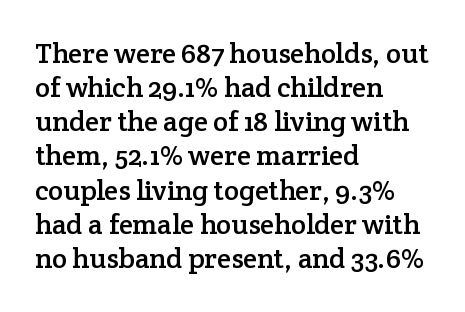
Q: Is the text italic (slanted)? A: No, it is upright.
Q: Is the typeface a serif or a sans-serif typeface? A: Serif.
Q: Is the text underlined? A: No.
Q: How is the paragraph aligned? A: Left-aligned.
Q: Is the spacing between letters normal or unusually wide? A: Normal.
Q: Width (condensed, normal, or wide)? A: Normal.
Q: Stroke contrast? A: Low.
Q: x-height? A: Medium.
Q: Monospaced? A: No.
